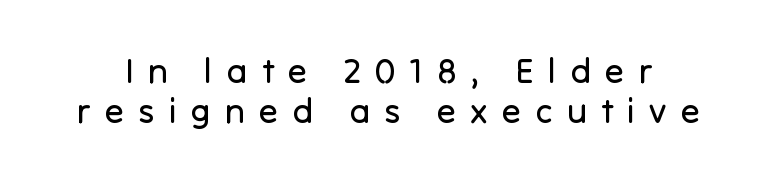
{"serif": "no", "italic": "no", "bold": "no", "weight": "regular", "width": "normal", "stroke_contrast": "low", "x_height": "medium", "monospaced": "no", "underline": "no", "line_spacing": "tight", "line_spacing_ratio": 1.13, "letter_spacing": "wide", "letter_spacing_em": 0.41, "glyph_px": 35}
